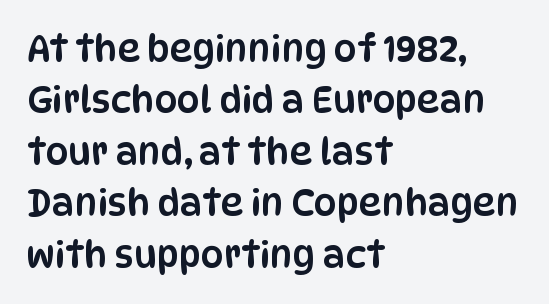
The image shows 36 px condensed sans-serif type, upright; set left-aligned, normal line spacing (1.43x), normal letter spacing, not underlined; low stroke contrast and a large x-height.
